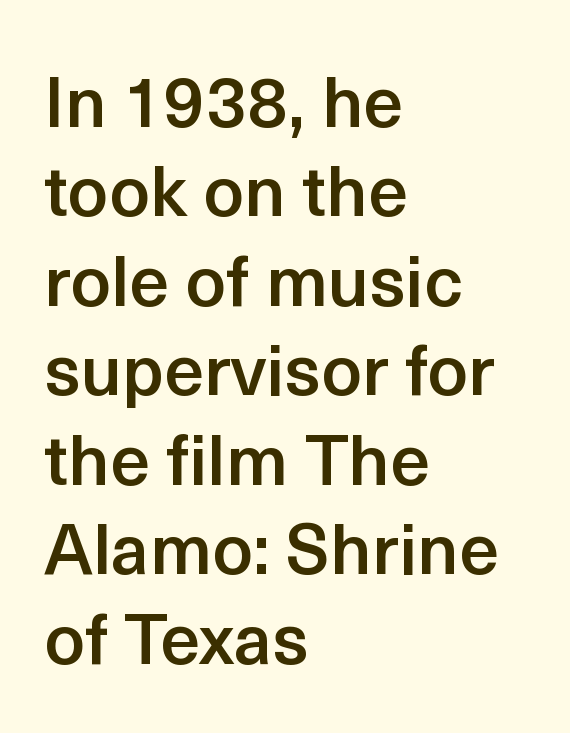
The image shows 71 px semibold sans-serif type, upright; set left-aligned, normal line spacing (1.26x), normal letter spacing, not underlined; a medium x-height.
